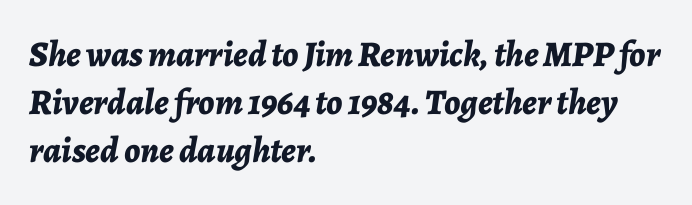
Q: Is the text bold? A: Yes.
Q: Is the text italic (slanted)? A: Yes, it leans right by about 7 degrees.
Q: Is the text underlined? A: No.
Q: How is the paragraph aligned? A: Left-aligned.
Q: Is the spacing between letters normal or unusually wide? A: Normal.
Q: Is the spacing between lines tight, normal or loose? A: Normal.
Q: Width (condensed, normal, or wide)? A: Normal.
Q: Stroke contrast? A: Low.
Q: x-height? A: Medium.
Q: Monospaced? A: No.
